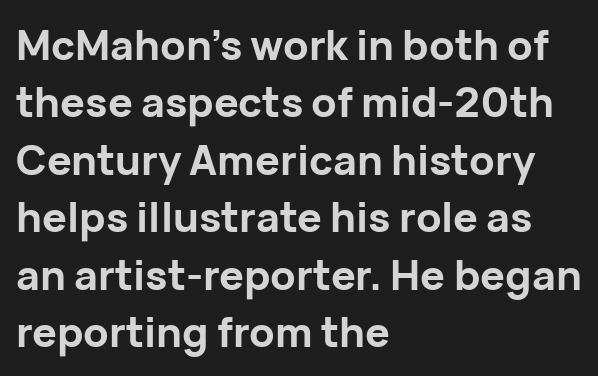
Q: Is the text bold? A: Yes.
Q: Is the text italic (slanted)? A: No, it is upright.
Q: Is the typeface a serif or a sans-serif typeface? A: Sans-serif.
Q: Is the text underlined? A: No.
Q: How is the paragraph aligned? A: Left-aligned.
Q: Is the spacing between letters normal or unusually wide? A: Normal.
Q: Is the spacing between lines tight, normal or loose? A: Normal.
Q: Width (condensed, normal, or wide)? A: Normal.
Q: Stroke contrast? A: Low.
Q: x-height? A: Medium.
Q: Monospaced? A: No.
